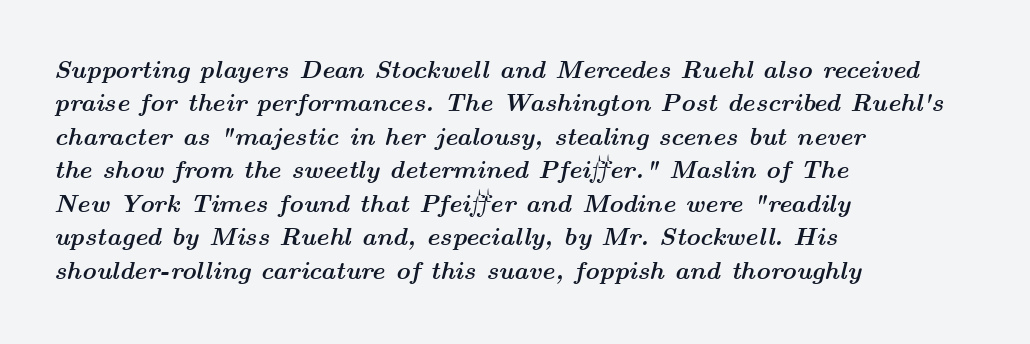
Q: Is the text bold? A: Yes.
Q: Is the text italic (slanted)? A: Yes, it leans right by about 14 degrees.
Q: Is the text underlined? A: No.
Q: How is the paragraph aligned? A: Left-aligned.
Q: Is the spacing between letters normal or unusually wide? A: Normal.
Q: Is the spacing between lines tight, normal or loose? A: Normal.
